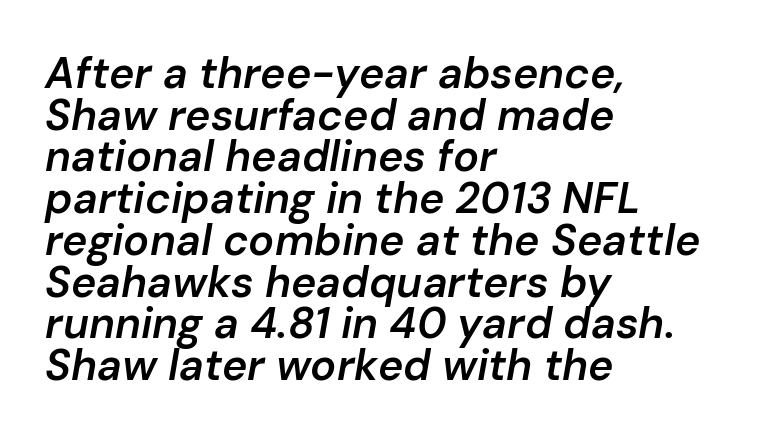
The image shows 43 px semibold type, italic (leaning right); set left-aligned, tight line spacing (0.97x), normal letter spacing, not underlined; low stroke contrast and a medium x-height.
